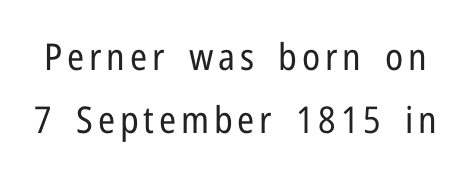
Serifs: no, the terminals of the letterforms are clean. The passage shown is typed in a proportional face where columns would drift. The letters stand straight up with perfectly vertical stems. No word sits above an underline.
